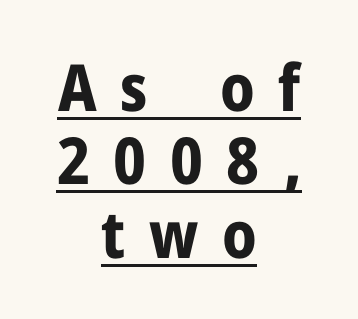
The image shows 65 px bold sans-serif type, upright; set centered, tight line spacing (1.13x), unusually wide letter spacing (+0.36 em), underlined; low stroke contrast and a medium x-height.
